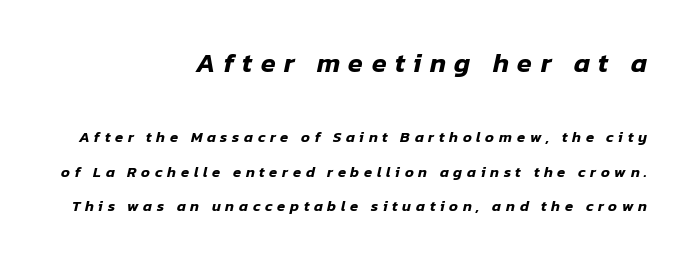
Q: Is the text italic (slanted)? A: Yes, it leans right by about 12 degrees.
Q: Is the text underlined? A: No.
Q: How is the paragraph aligned? A: Right-aligned.
Q: Is the spacing between letters normal or unusually wide? A: Unusually wide.
Q: Is the spacing between lines tight, normal or loose? A: Loose.
Q: Which block of text is set in a larger size, the first (top) or the second (bottom)? A: The first (top) one.
